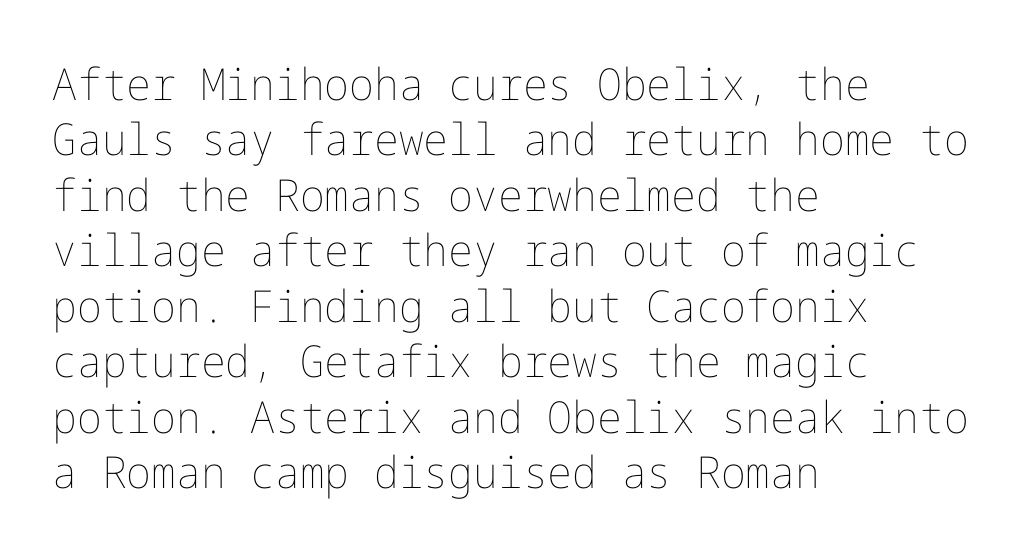
The image shows 44 px thin type, upright; set left-aligned, normal line spacing (1.26x), normal letter spacing, not underlined; low stroke contrast and a medium x-height.
